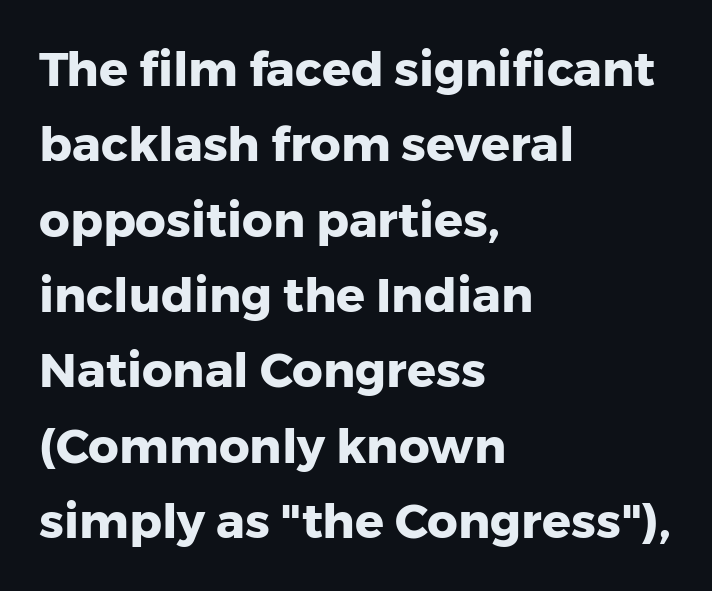
Standard letterfit; no display-style spreading of the glyphs. Ordinary non-slanted type is in use. These words are printed bold, with thick strokes throughout. Examine the stroke ends and you'll find no serifs. A classic flush-left, rag-right setting is used for this passage.
